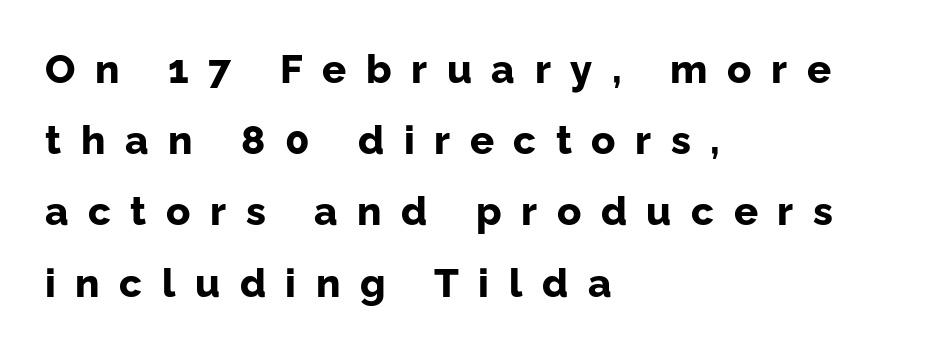
{"serif": "no", "italic": "no", "bold": "yes", "weight": "bold", "width": "normal", "stroke_contrast": "low", "x_height": "medium", "monospaced": "no", "underline": "no", "align": "left", "line_spacing_ratio": 1.78, "letter_spacing": "wide", "letter_spacing_em": 0.49, "glyph_px": 40}
